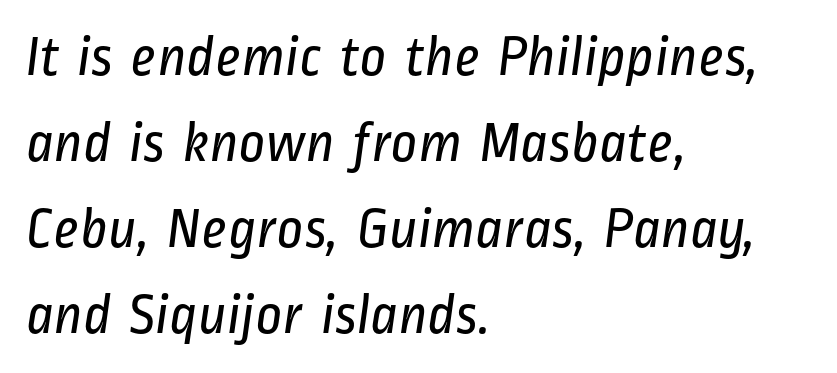
The image shows 58 px regular-weight, condensed sans-serif type; set left-aligned, normal line spacing (1.48x), normal letter spacing, not underlined; low stroke contrast and a medium x-height.
